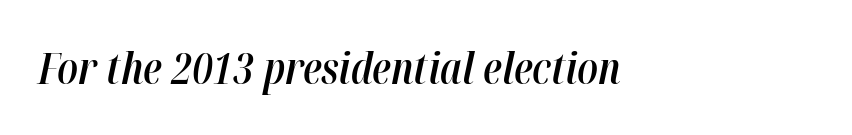
Q: Is the text bold? A: Semi-bold.
Q: Is the text italic (slanted)? A: Yes, it leans right by about 12 degrees.
Q: Is the text underlined? A: No.
Q: Is the spacing between letters normal or unusually wide? A: Normal.
Q: Width (condensed, normal, or wide)? A: Condensed.
Q: Stroke contrast? A: High.
Q: x-height? A: Medium.
Q: Monospaced? A: No.
